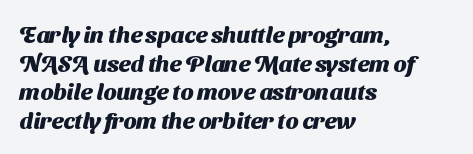
{"bold": "yes", "underline": "no", "align": "left", "line_spacing": "normal", "line_spacing_ratio": 1.25, "letter_spacing": "normal", "letter_spacing_em": 0.0, "glyph_px": 23}
